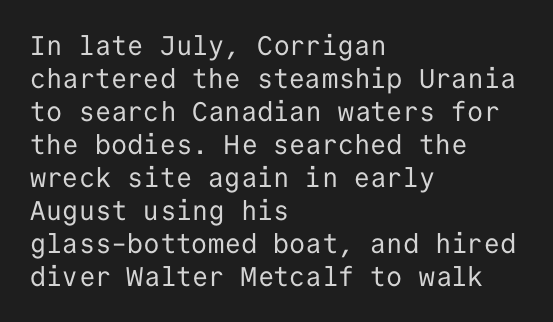
Q: Is the text bold? A: No.
Q: Is the text italic (slanted)? A: No, it is upright.
Q: Is the text underlined? A: No.
Q: How is the paragraph aligned? A: Left-aligned.
Q: Is the spacing between letters normal or unusually wide? A: Normal.
